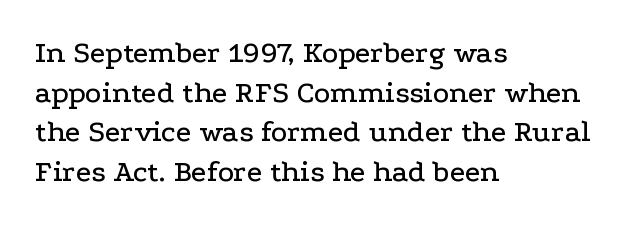
Standard letterfit; no display-style spreading of the glyphs. Is there any slant? The stems are plumb. Character widths vary here, with narrow letters taking less room than wide ones. Is the block centered? No — it sits flush against the left margin. The leading is moderate, giving the passage an even texture.
